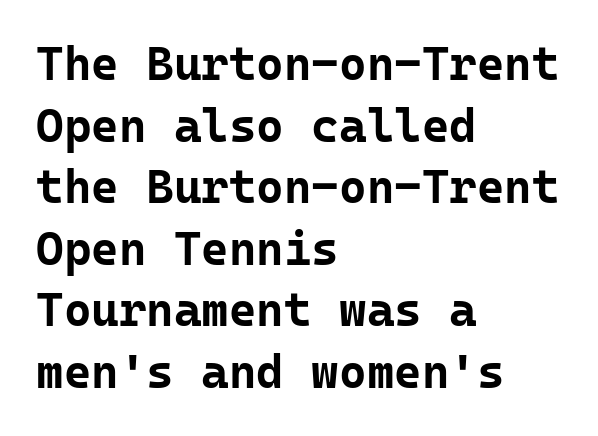
This is the regular roman posture of the typeface. Does the leading feel generous? No, just average. The type is set solid horizontally, with unmodified tracking. Typographically, this falls in the sans-serif category. The letters are bold, with thick, heavy strokes.
